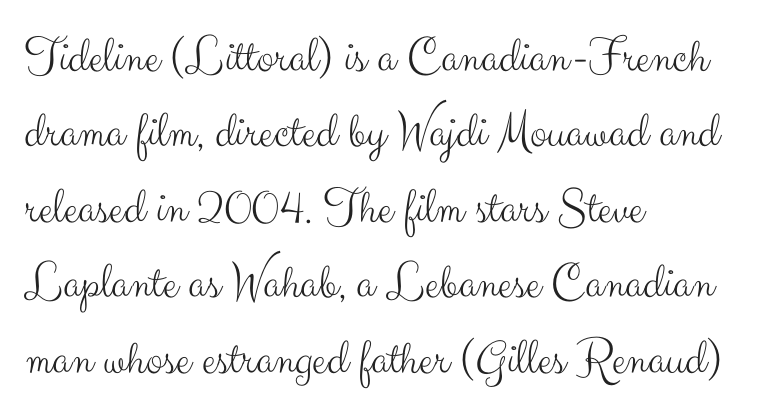
{"serif": "no", "bold": "no", "weight": "light", "width": "normal", "stroke_contrast": "medium", "x_height": "small", "monospaced": "no", "underline": "no", "align": "left", "line_spacing": "normal", "line_spacing_ratio": 1.48, "letter_spacing": "normal", "letter_spacing_em": 0.0, "glyph_px": 51}
